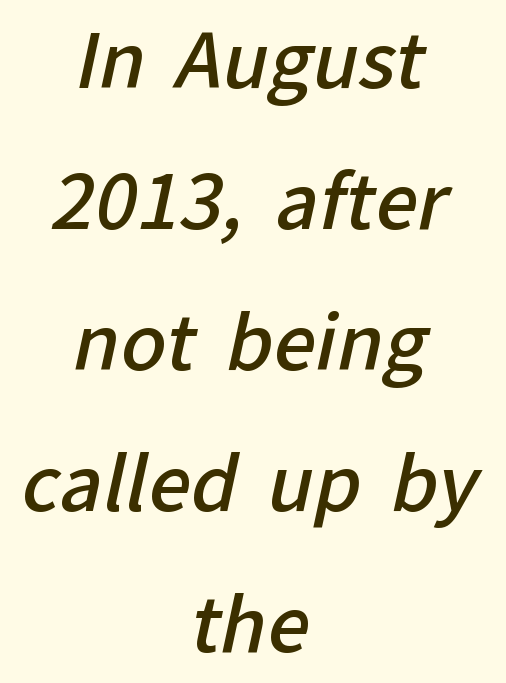
The image shows 75 px semibold sans-serif type; set centered, line spacing 1.88x, normal letter spacing, not underlined; low stroke contrast and a medium x-height.
